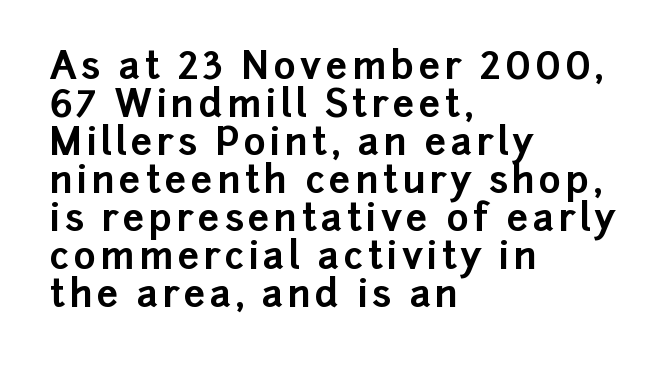
{"serif": "no", "italic": "no", "bold": "yes", "weight": "bold", "width": "normal", "stroke_contrast": "low", "x_height": "medium", "monospaced": "no", "underline": "no", "align": "left", "line_spacing": "tight", "line_spacing_ratio": 1.0, "glyph_px": 38}
